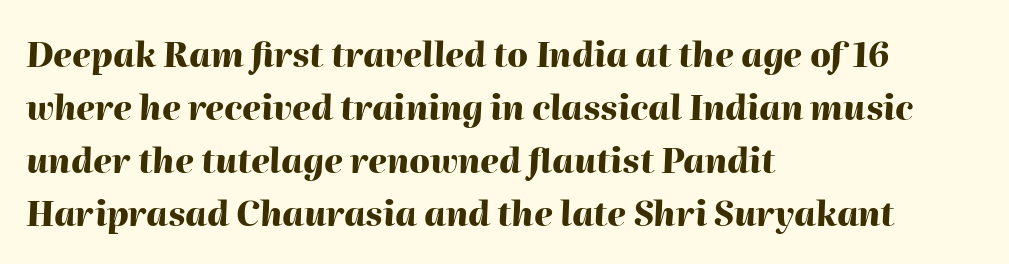
Q: Is the text bold? A: Yes.
Q: Is the text italic (slanted)? A: Yes, it leans right by about 2 degrees.
Q: Is the text underlined? A: No.
Q: How is the paragraph aligned? A: Left-aligned.
Q: Is the spacing between letters normal or unusually wide? A: Normal.
Q: Is the spacing between lines tight, normal or loose? A: Normal.
Q: Width (condensed, normal, or wide)? A: Normal.
Q: Stroke contrast? A: High.
Q: x-height? A: Medium.
Q: Monospaced? A: No.
